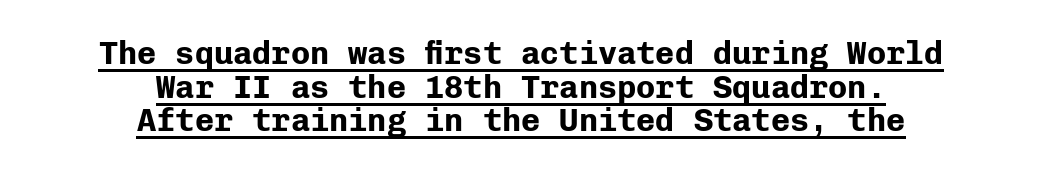
{"serif": "no", "italic": "no", "bold": "yes", "weight": "bold", "width": "normal", "stroke_contrast": "low", "x_height": "medium", "monospaced": "yes", "underline": "yes", "align": "center", "line_spacing": "tight", "line_spacing_ratio": 1.05, "letter_spacing": "normal", "letter_spacing_em": 0.0, "glyph_px": 32}
